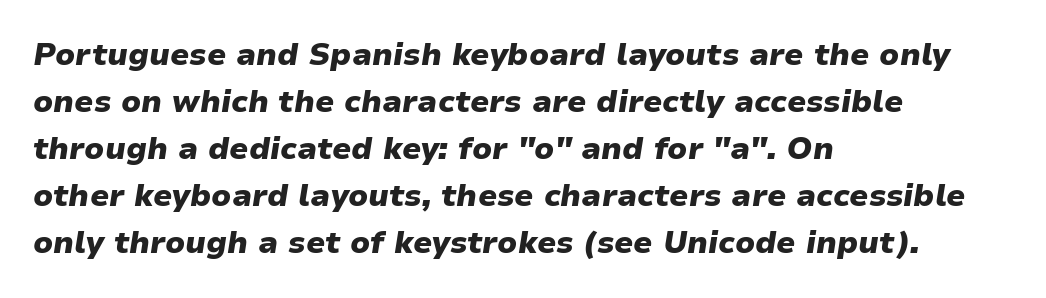
{"italic": "yes", "lean": "right", "slant_degrees": 9, "bold": "yes", "weight": "heavy", "width": "normal", "stroke_contrast": "low", "x_height": "medium", "monospaced": "no", "underline": "no", "align": "left", "line_spacing": "normal", "line_spacing_ratio": 1.52, "letter_spacing": "normal", "letter_spacing_em": 0.0, "glyph_px": 31}
